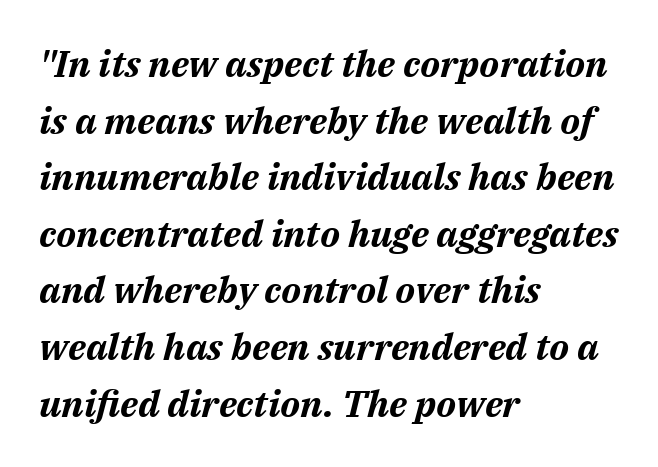
Q: Is the text bold? A: Yes.
Q: Is the text italic (slanted)? A: Yes, it leans right by about 14 degrees.
Q: Is the text underlined? A: No.
Q: How is the paragraph aligned? A: Left-aligned.
Q: Is the spacing between letters normal or unusually wide? A: Normal.
Q: Is the spacing between lines tight, normal or loose? A: Normal.
Q: Width (condensed, normal, or wide)? A: Normal.
Q: Stroke contrast? A: Medium.
Q: x-height? A: Medium.
Q: Monospaced? A: No.
